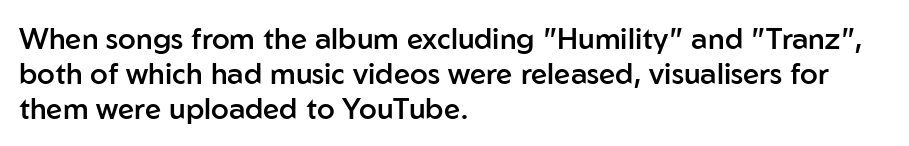
The image shows 29 px semibold sans-serif type, upright; set left-aligned, line spacing 1.21x, normal letter spacing, not underlined; low stroke contrast and a medium x-height.
